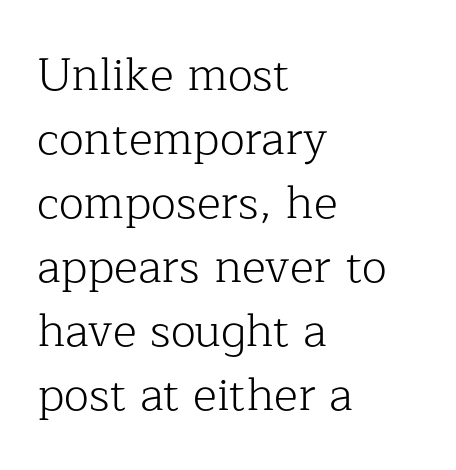
Q: Is the text bold? A: No.
Q: Is the text italic (slanted)? A: No, it is upright.
Q: Is the typeface a serif or a sans-serif typeface? A: Serif.
Q: Is the text underlined? A: No.
Q: How is the paragraph aligned? A: Left-aligned.
Q: Is the spacing between letters normal or unusually wide? A: Normal.
Q: Is the spacing between lines tight, normal or loose? A: Normal.
Q: Width (condensed, normal, or wide)? A: Normal.
Q: Stroke contrast? A: Low.
Q: x-height? A: Medium.
Q: Monospaced? A: No.
